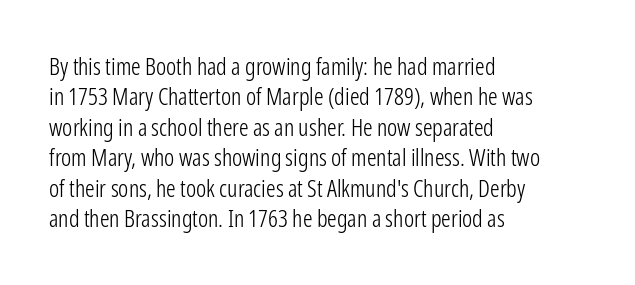
Q: Is the text bold? A: No.
Q: Is the text italic (slanted)? A: No, it is upright.
Q: Is the text underlined? A: No.
Q: How is the paragraph aligned? A: Left-aligned.
Q: Is the spacing between letters normal or unusually wide? A: Normal.
Q: Is the spacing between lines tight, normal or loose? A: Normal.
